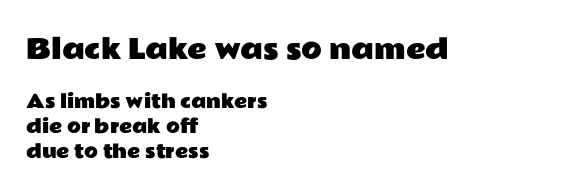
Q: Is the text italic (slanted)? A: No, it is upright.
Q: Is the text underlined? A: No.
Q: How is the paragraph aligned? A: Left-aligned.
Q: Is the spacing between letters normal or unusually wide? A: Normal.
Q: Is the spacing between lines tight, normal or loose? A: Normal.
Q: Which block of text is set in a larger size, the first (top) or the second (bottom)? A: The first (top) one.
